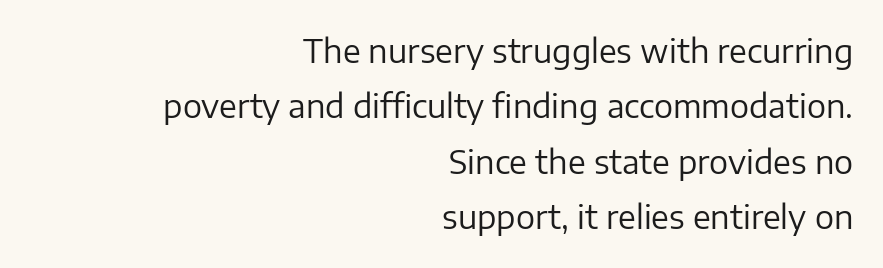
The type sits square on the baseline with zero lean. This is sans-serif lettering, the kind often seen on screens and signage. A clean baseline with only descenders dipping below it. One-word summary of the alignment: right. Nothing heavy about these letters — not bold at all.
